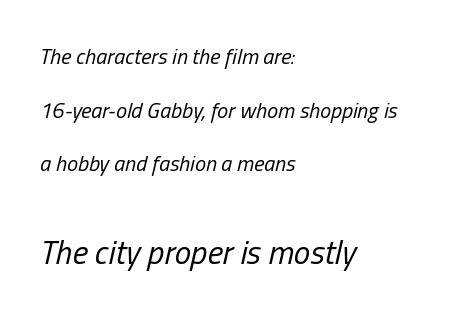
Heft: none added — not bold. The space between consecutive lines is lavish. The tracking reads as untouched default to a designer's eye. The more generous point size was reserved for the lower chunk. The rag falls on the right side of this text block. Honestly, there is no underline to notice here at all.
